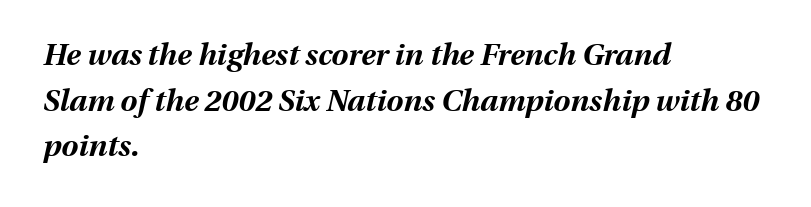
Students, observe: this is what conventionally led text looks like. Every letter is thick-stroked: bold, no question. The face used here has a pronounced slope to its letters. Has an underline been added? It has not. These lines are rendered in a variable-pitch font. Spacing between characters is what you'd get straight out of the box.
